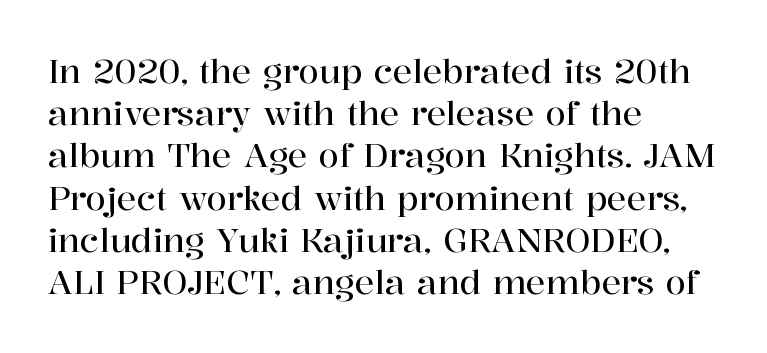
The image shows 33 px serif type, upright; set left-aligned, normal line spacing (1.28x), normal letter spacing, not underlined; high stroke contrast and a medium x-height.
